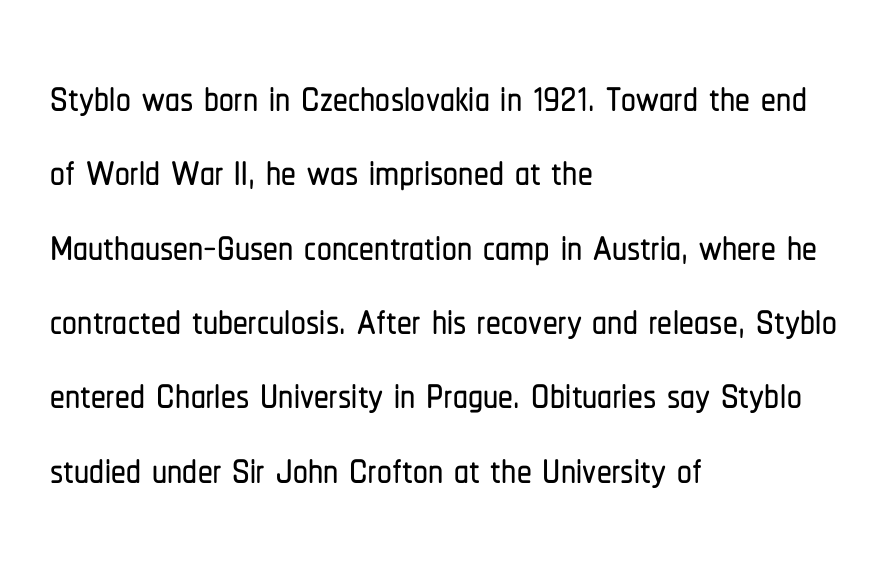
{"serif": "no", "italic": "no", "width": "condensed", "stroke_contrast": "low", "x_height": "medium", "monospaced": "no", "underline": "no", "align": "left", "line_spacing": "normal", "line_spacing_ratio": 1.26, "letter_spacing": "normal", "letter_spacing_em": 0.0, "glyph_px": 59}
